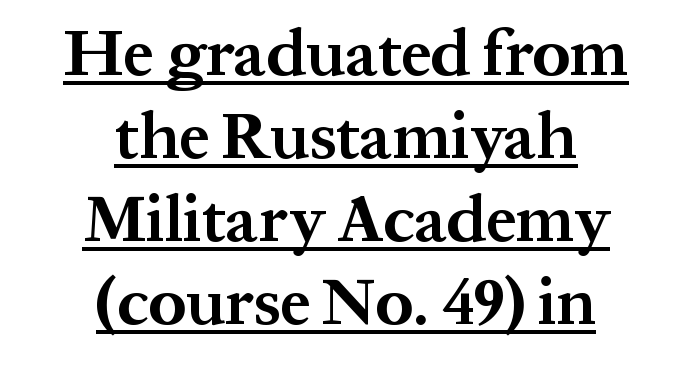
Q: Is the text bold? A: Yes.
Q: Is the text italic (slanted)? A: No, it is upright.
Q: Is the typeface a serif or a sans-serif typeface? A: Serif.
Q: Is the text underlined? A: Yes.
Q: How is the paragraph aligned? A: Centered.
Q: Is the spacing between letters normal or unusually wide? A: Normal.
Q: Is the spacing between lines tight, normal or loose? A: Normal.
Q: Width (condensed, normal, or wide)? A: Normal.
Q: Stroke contrast? A: Medium.
Q: x-height? A: Medium.
Q: Monospaced? A: No.
